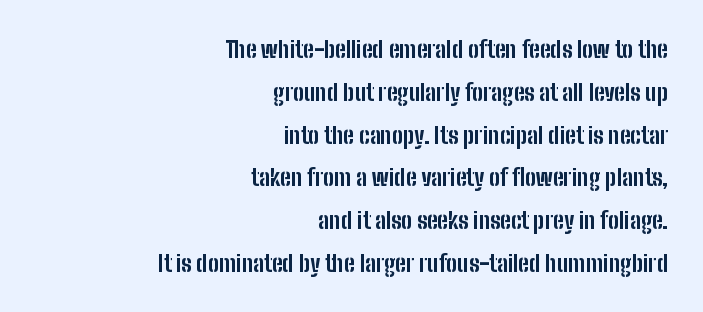
The image shows 23 px bold type, upright; set right-aligned, line spacing 1.86x, normal letter spacing, not underlined.
